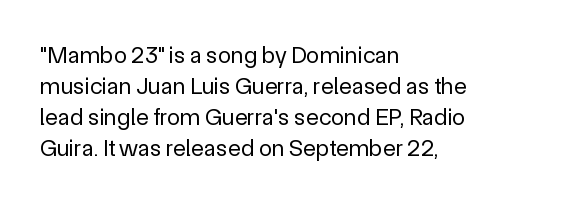
Q: Is the text bold? A: No.
Q: Is the text italic (slanted)? A: No, it is upright.
Q: Is the text underlined? A: No.
Q: How is the paragraph aligned? A: Left-aligned.
Q: Is the spacing between letters normal or unusually wide? A: Normal.
Q: Is the spacing between lines tight, normal or loose? A: Normal.
